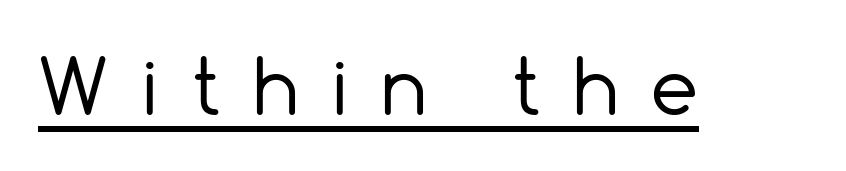
The image shows 75 px regular-weight sans-serif type, upright; set unusually wide letter spacing (+0.44 em), underlined; a medium x-height.
